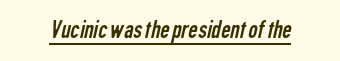
{"bold": "no", "underline": "yes", "letter_spacing": "normal", "letter_spacing_em": 0.0, "glyph_px": 26}
